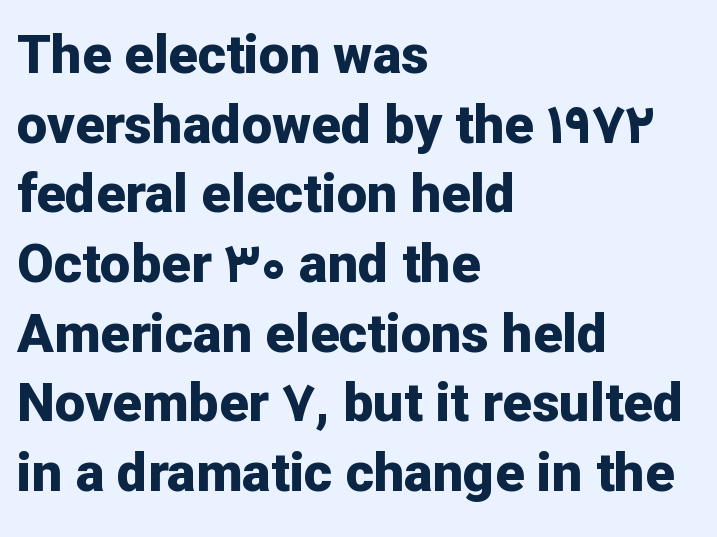
{"serif": "no", "italic": "no", "bold": "yes", "weight": "bold", "width": "normal", "stroke_contrast": "low", "x_height": "medium", "monospaced": "no", "underline": "no", "align": "left", "line_spacing": "normal", "line_spacing_ratio": 1.29, "letter_spacing": "normal", "letter_spacing_em": 0.0, "glyph_px": 54}
